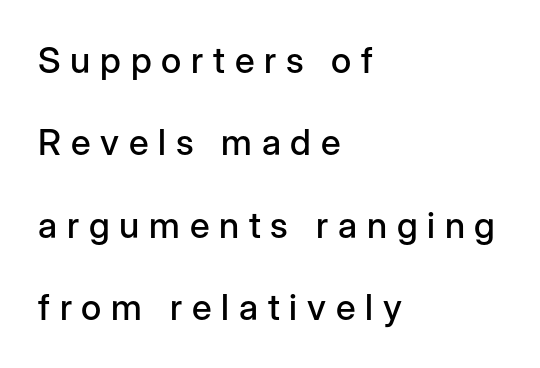
{"serif": "no", "italic": "no", "width": "normal", "stroke_contrast": "low", "x_height": "medium", "monospaced": "no", "underline": "no", "align": "left", "line_spacing": "loose", "line_spacing_ratio": 2.29, "letter_spacing": "wide", "letter_spacing_em": 0.27, "glyph_px": 36}
